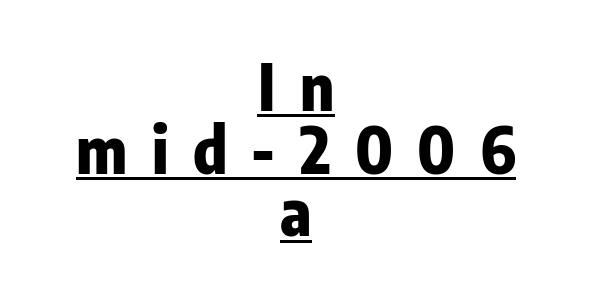
Examine the stroke ends and you'll find no serifs. The passage shown is underscored from start to finish. Characters remain perfectly vertical along every line. Each letter keeps its own natural width here, so spacing adapts to shape.
